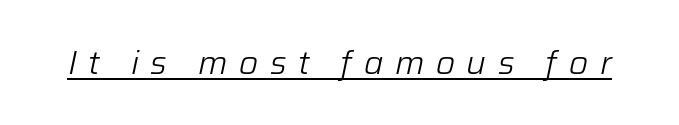
The typesetter has applied underlining to the passage shown. Think of a printed novel: that variable character pitch is what you see here. Characters are canted at an angle relative to the baseline's perpendicular. The typesetting does not lean heavy: it is not bold.
